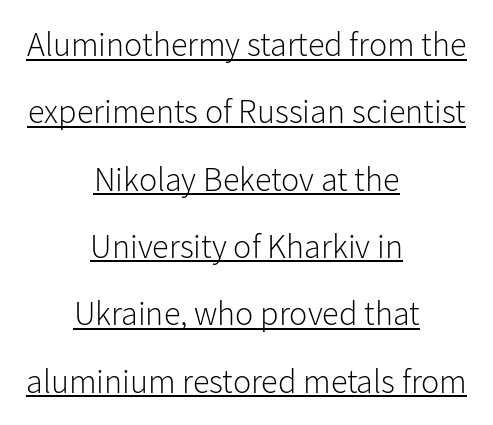
{"serif": "no", "italic": "no", "bold": "no", "weight": "light", "width": "normal", "stroke_contrast": "low", "x_height": "medium", "monospaced": "no", "underline": "yes", "align": "center", "line_spacing": "loose", "line_spacing_ratio": 1.98, "letter_spacing": "normal", "letter_spacing_em": 0.0, "glyph_px": 34}
